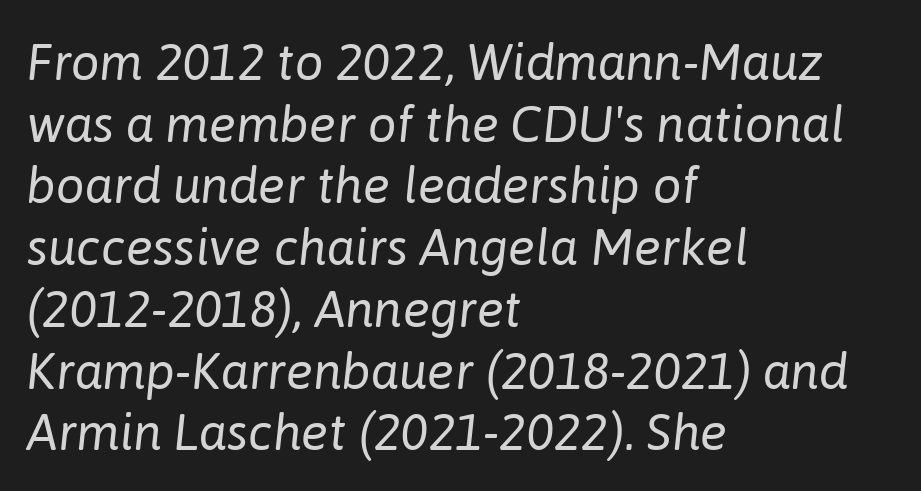
Q: Is the text bold? A: No.
Q: Is the text italic (slanted)? A: Yes, it leans right by about 6 degrees.
Q: Is the text underlined? A: No.
Q: How is the paragraph aligned? A: Left-aligned.
Q: Is the spacing between letters normal or unusually wide? A: Normal.
Q: Width (condensed, normal, or wide)? A: Normal.
Q: Stroke contrast? A: Low.
Q: x-height? A: Medium.
Q: Monospaced? A: No.
